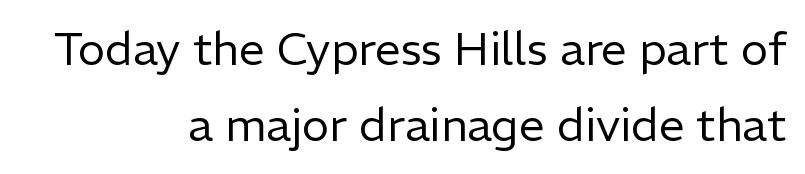
Q: Is the text bold? A: No.
Q: Is the text italic (slanted)? A: No, it is upright.
Q: Is the typeface a serif or a sans-serif typeface? A: Sans-serif.
Q: Is the text underlined? A: No.
Q: How is the paragraph aligned? A: Right-aligned.
Q: Is the spacing between letters normal or unusually wide? A: Normal.
Q: Is the spacing between lines tight, normal or loose? A: Normal.
Q: Width (condensed, normal, or wide)? A: Normal.
Q: Stroke contrast? A: Low.
Q: x-height? A: Medium.
Q: Monospaced? A: No.
